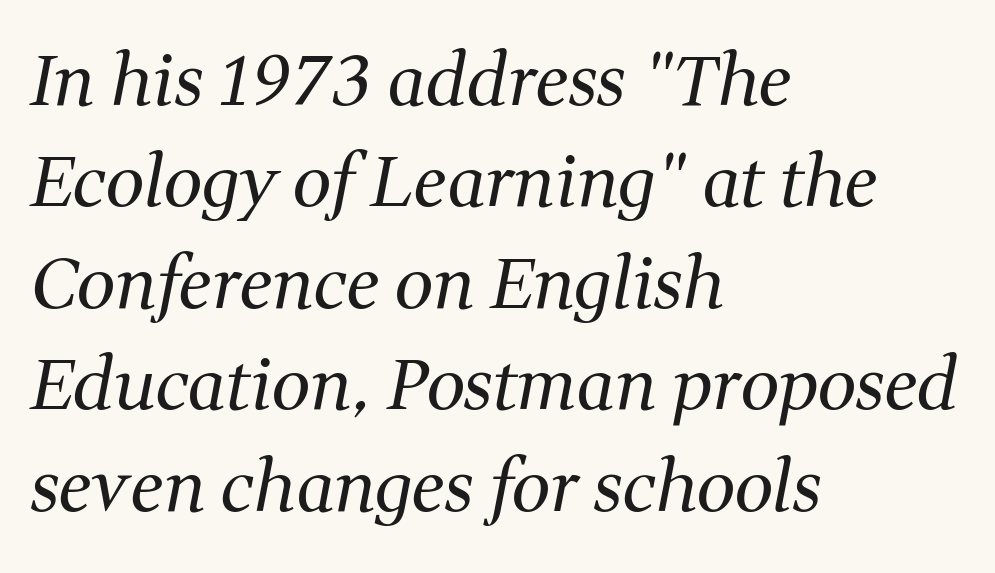
Regarding leading, the lines here are spaced in the standard way. You could not count columns in this text — the font is proportionally spaced. Yep, that's italic — everything's leaning. The cut favours lightness, reaching ordinary text weight at its darkest. Alignment: flush left.
